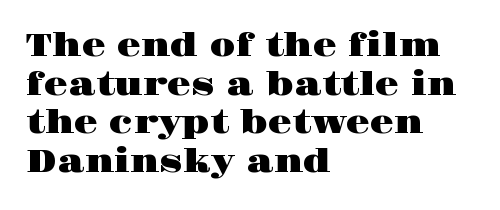
{"serif": "yes", "italic": "no", "width": "wide", "stroke_contrast": "high", "x_height": "large", "monospaced": "no", "underline": "no", "align": "left", "line_spacing": "normal", "line_spacing_ratio": 1.25, "letter_spacing": "normal", "letter_spacing_em": 0.0, "glyph_px": 31}
